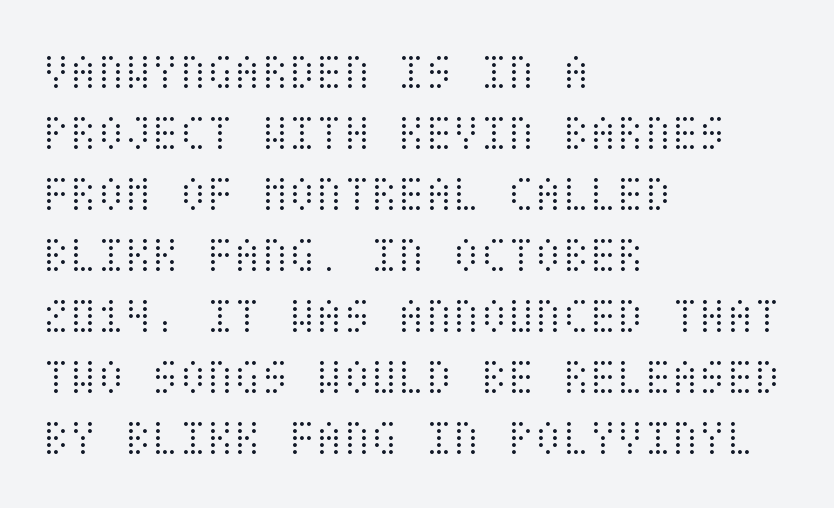
Q: Is the text bold? A: No.
Q: Is the text italic (slanted)? A: No, it is upright.
Q: Is the text underlined? A: No.
Q: How is the paragraph aligned? A: Left-aligned.
Q: Is the spacing between letters normal or unusually wide? A: Normal.
Q: Width (condensed, normal, or wide)? A: Condensed.
Q: Stroke contrast? A: Medium.
Q: x-height? A: Large.
